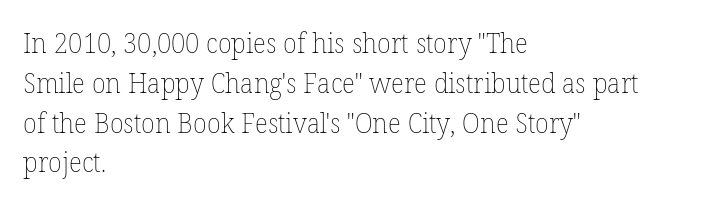
The image shows 28 px thin type, upright; set left-aligned, normal line spacing (1.42x), normal letter spacing, not underlined; low stroke contrast and a medium x-height.
